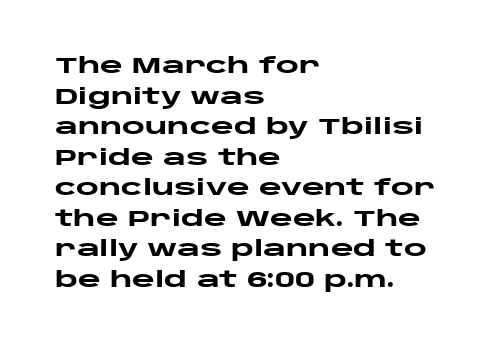
The image shows 22 px bold type, upright; set left-aligned, normal line spacing (1.39x), normal letter spacing, not underlined.
